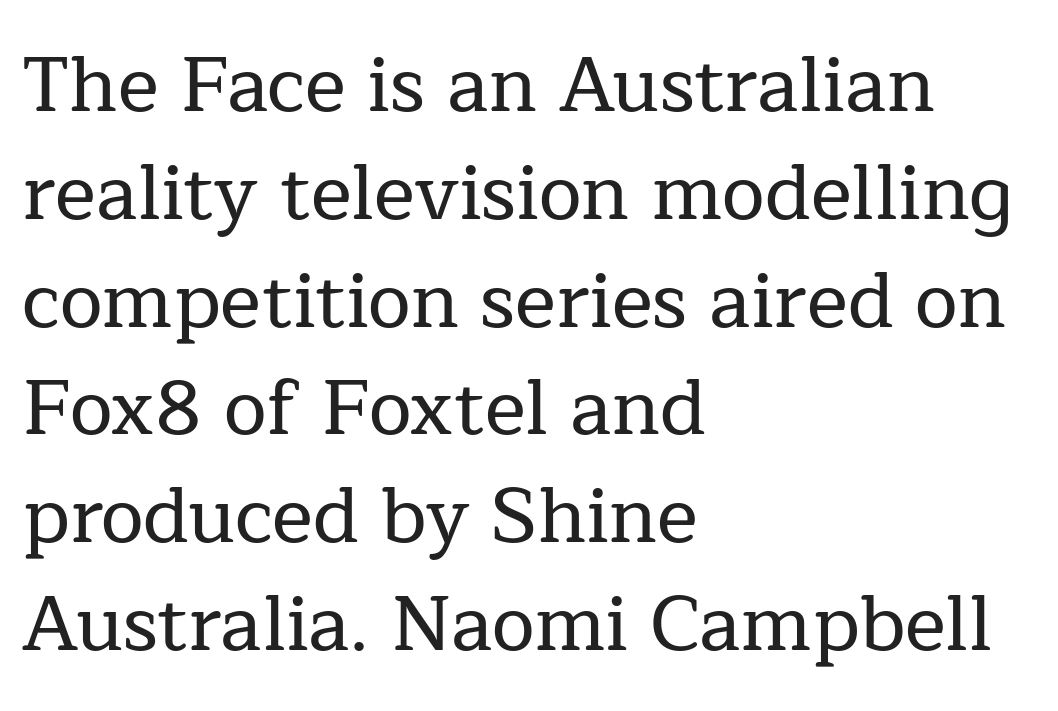
The image shows 77 px serif type, upright; set left-aligned, normal line spacing (1.4x), normal letter spacing, not underlined; low stroke contrast and a medium x-height.
